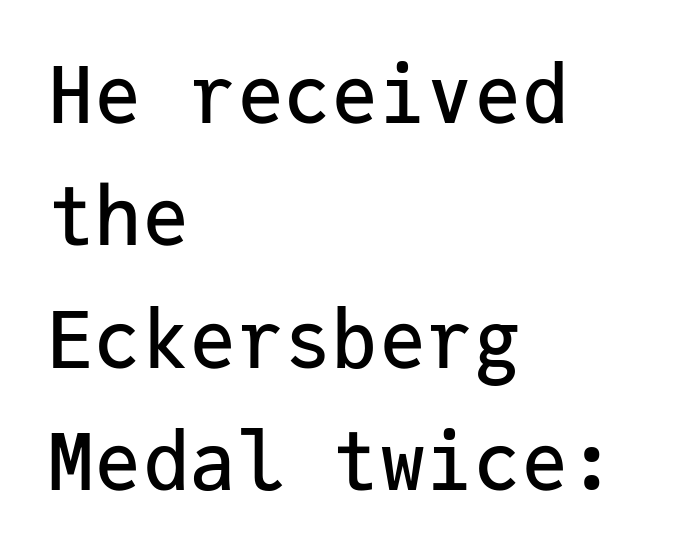
Underlining? Definitely not there. Font category for this specimen: sans-serif. The letterforms sit shoulder to shoulder at normal distance. The passage shown is typed in a monospace face where columns stay perfectly aligned. The axis of the letterforms is exactly vertical.
